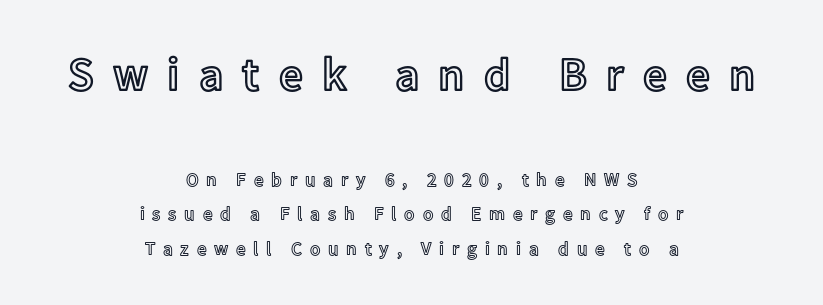
If you squint, the top block still reads clearly — it's the larger of the two. A typesetter would call this proportional, since set widths differ per character. The font's upright variant was chosen for this text. Words appear elongated and porous because spacing is wide. Beneath every word, the page is bare.
